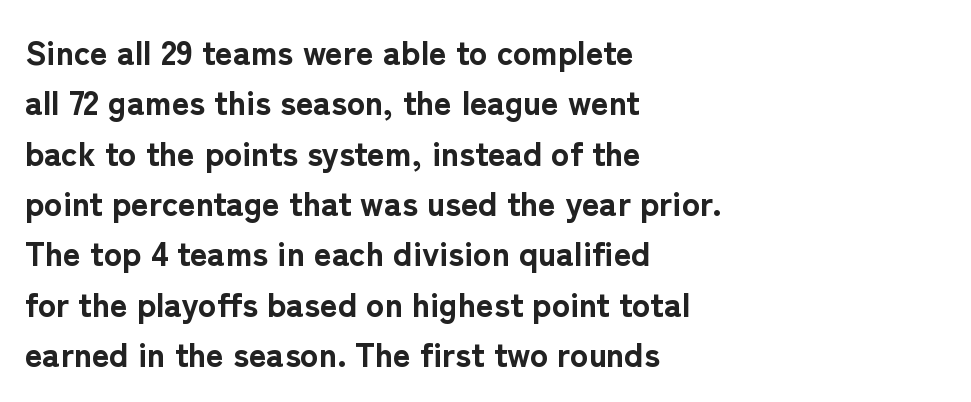
Q: Is the text bold? A: Yes.
Q: Is the text italic (slanted)? A: No, it is upright.
Q: Is the typeface a serif or a sans-serif typeface? A: Sans-serif.
Q: Is the text underlined? A: No.
Q: How is the paragraph aligned? A: Left-aligned.
Q: Is the spacing between letters normal or unusually wide? A: Normal.
Q: Is the spacing between lines tight, normal or loose? A: Normal.
Q: Width (condensed, normal, or wide)? A: Normal.
Q: Stroke contrast? A: Low.
Q: x-height? A: Medium.
Q: Monospaced? A: No.
